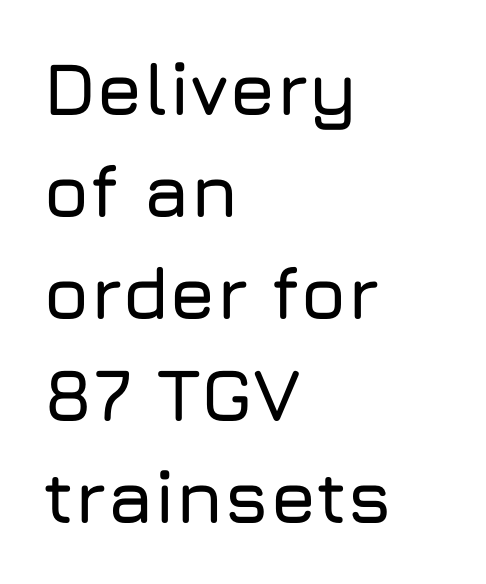
Q: Is the text italic (slanted)? A: No, it is upright.
Q: Is the typeface a serif or a sans-serif typeface? A: Sans-serif.
Q: Is the text underlined? A: No.
Q: How is the paragraph aligned? A: Left-aligned.
Q: Is the spacing between letters normal or unusually wide? A: Normal.
Q: Is the spacing between lines tight, normal or loose? A: Normal.
Q: Width (condensed, normal, or wide)? A: Normal.
Q: Stroke contrast? A: Low.
Q: x-height? A: Medium.
Q: Monospaced? A: No.
